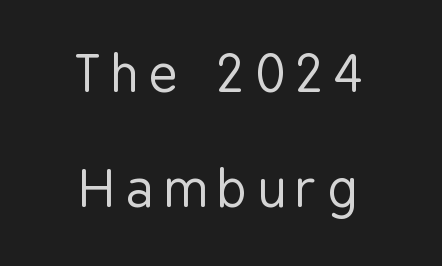
{"serif": "no", "italic": "no", "bold": "no", "weight": "regular", "width": "condensed", "stroke_contrast": "low", "x_height": "medium", "monospaced": "no", "underline": "no", "align": "center", "line_spacing": "loose", "line_spacing_ratio": 2.25, "letter_spacing": "wide", "letter_spacing_em": 0.21, "glyph_px": 51}
